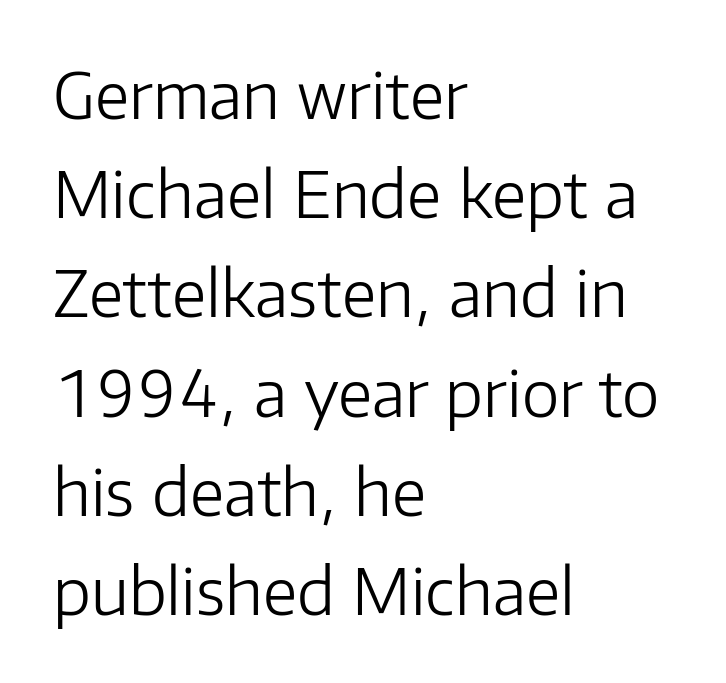
Letters have the restrained weight of plain body copy at most. Caption: standard tracking, unaltered. Underline: absent. Grotesque or geometric, the face here clearly has no serifs. Each letter keeps its own natural width here, so spacing adapts to shape.
